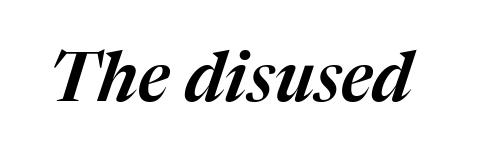
When letters slant like this, we call the style italic. The glyphs are unaccompanied by any horizontal stroke below them. Character widths vary here, with narrow letters taking less room than wide ones. Characters follow at the spacing the type designer built in.
